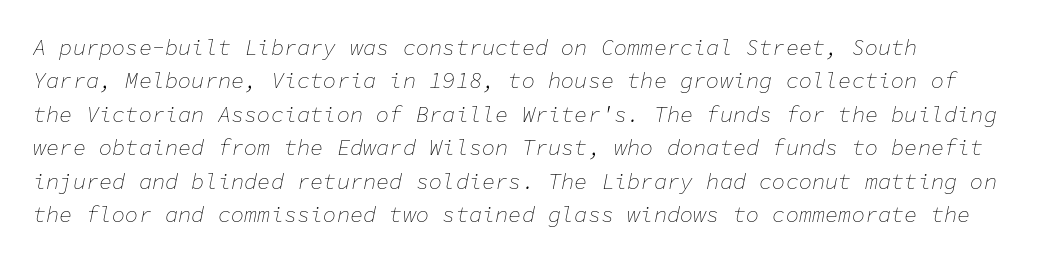
Q: Is the text bold? A: No.
Q: Is the text italic (slanted)? A: Yes, it leans right by about 11 degrees.
Q: Is the text underlined? A: No.
Q: Is the spacing between letters normal or unusually wide? A: Normal.
Q: Is the spacing between lines tight, normal or loose? A: Normal.
